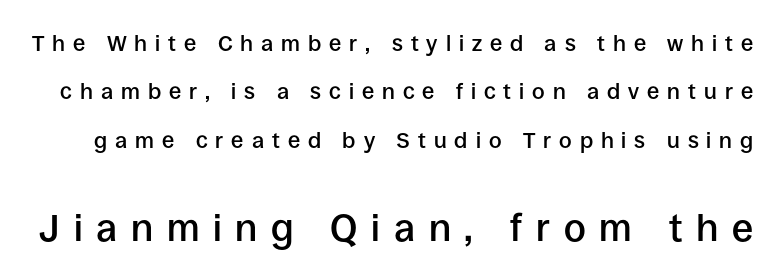
Q: Is the text bold? A: Semi-bold.
Q: Is the text italic (slanted)? A: No, it is upright.
Q: Is the typeface a serif or a sans-serif typeface? A: Sans-serif.
Q: Is the text underlined? A: No.
Q: Is the spacing between letters normal or unusually wide? A: Unusually wide.
Q: Is the spacing between lines tight, normal or loose? A: Loose.
Q: Which block of text is set in a larger size, the first (top) or the second (bottom)? A: The second (bottom) one.
Q: Width (condensed, normal, or wide)? A: Normal.
Q: Stroke contrast? A: Low.
Q: x-height? A: Large.
Q: Monospaced? A: No.
